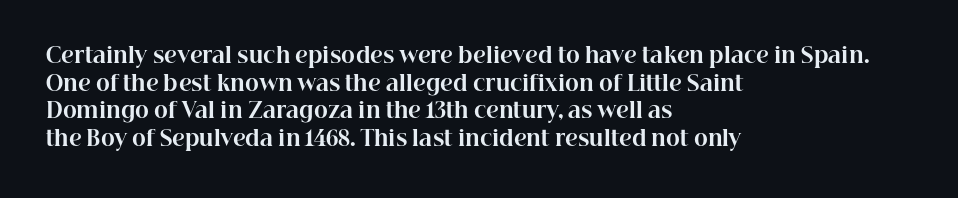
The image shows 21 px bold type, upright; set left-aligned, normal line spacing (1.32x), normal letter spacing, not underlined.
